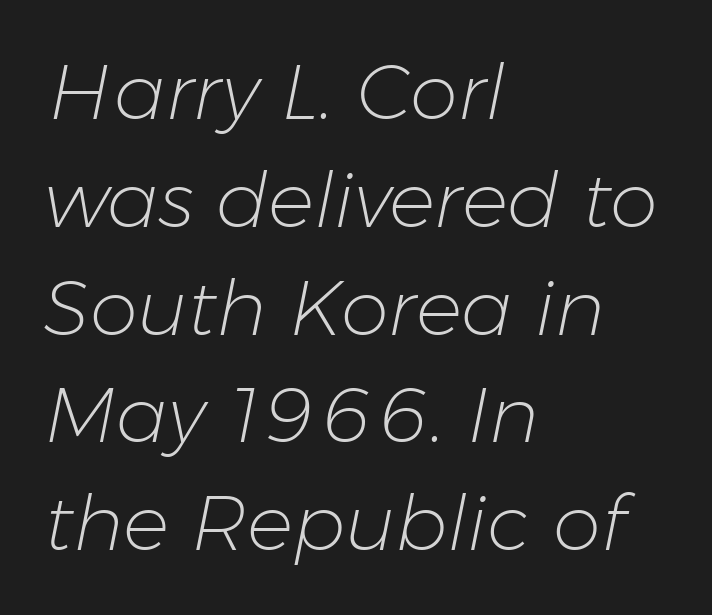
The image shows 77 px light type, italic (leaning right); set left-aligned, normal line spacing (1.4x), normal letter spacing, not underlined; low stroke contrast and a medium x-height.
